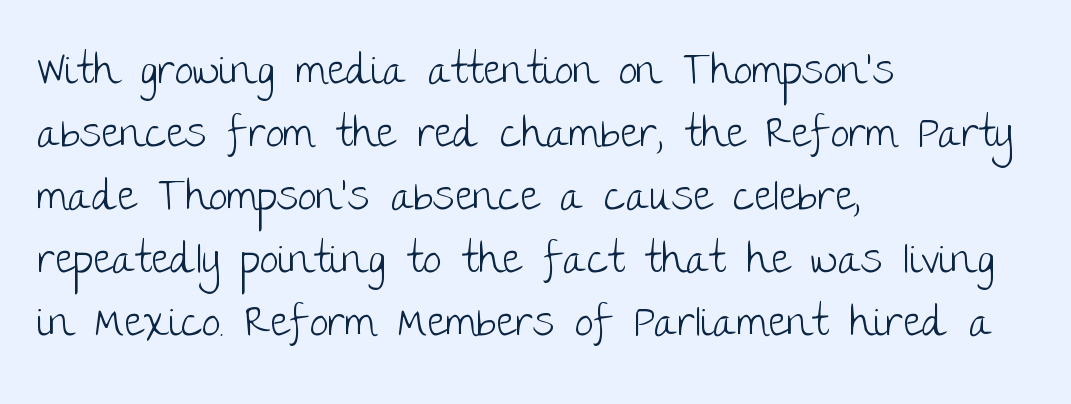
{"serif": "no", "italic": "no", "bold": "no", "weight": "light", "width": "normal", "stroke_contrast": "low", "x_height": "large", "monospaced": "no", "underline": "no", "align": "left", "line_spacing": "normal", "line_spacing_ratio": 1.5, "letter_spacing": "normal", "letter_spacing_em": 0.0, "glyph_px": 42}
